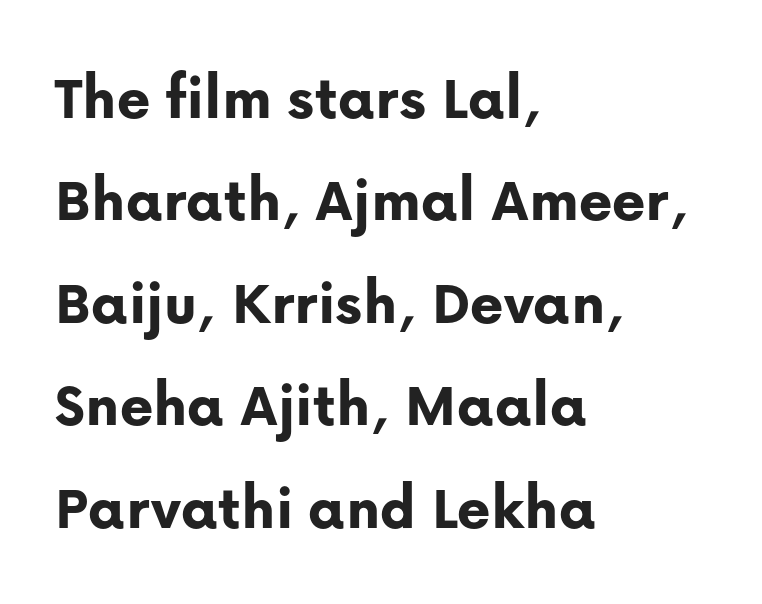
Q: Is the text bold? A: Yes.
Q: Is the text italic (slanted)? A: No, it is upright.
Q: Is the typeface a serif or a sans-serif typeface? A: Sans-serif.
Q: Is the text underlined? A: No.
Q: How is the paragraph aligned? A: Left-aligned.
Q: Is the spacing between letters normal or unusually wide? A: Normal.
Q: Is the spacing between lines tight, normal or loose? A: Normal.
Q: Width (condensed, normal, or wide)? A: Normal.
Q: Stroke contrast? A: Low.
Q: x-height? A: Medium.
Q: Monospaced? A: No.
